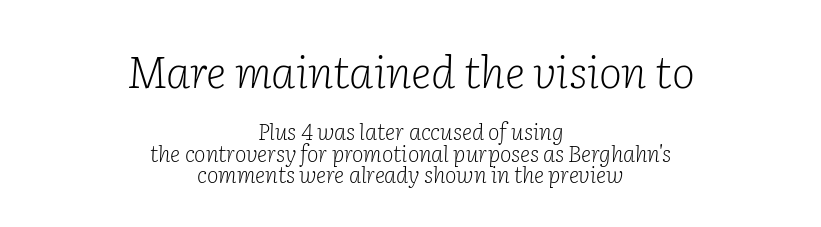
Each row of text sits above clean, open space. You get the large type first, then a drop to smaller type. Think standard paragraph weight, or any step lighter than that. Compared with typical paragraphs, the rows here are closer together. Each letter keeps its own natural width here, so spacing adapts to shape. Default kerning and tracking; the words read as compact shapes.
